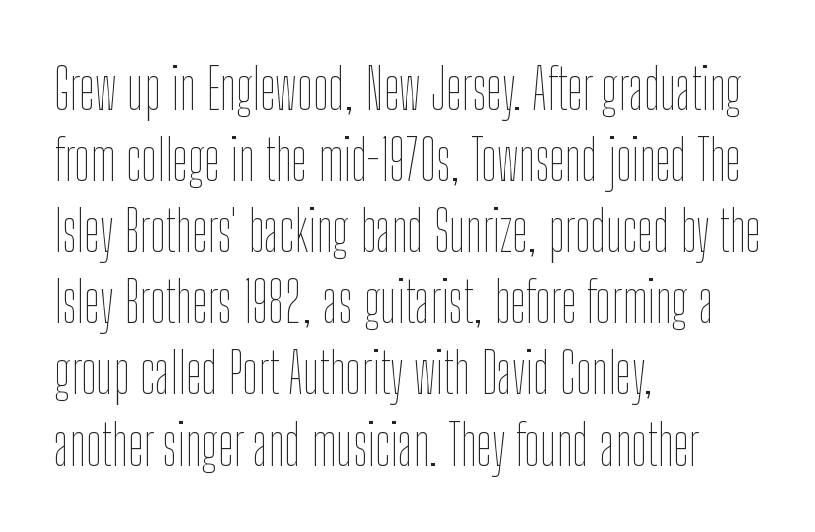
Stems and bowls with no extra thickness — not bold. It's the straight-up-and-down kind of type. A typesetter would call this proportional, since set widths differ per character. Every row of glyphs begins at an identical x-position on the left.
